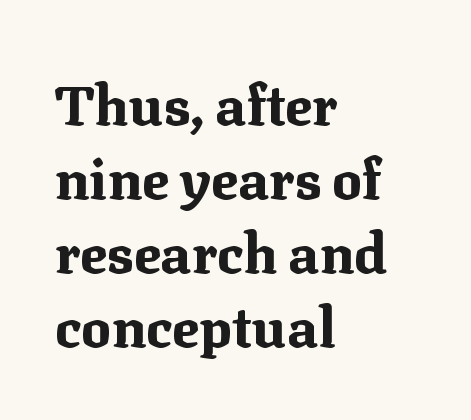
{"serif": "yes", "italic": "no", "bold": "yes", "weight": "bold", "width": "normal", "stroke_contrast": "medium", "x_height": "medium", "monospaced": "no", "underline": "no", "align": "left", "line_spacing": "normal", "line_spacing_ratio": 1.32, "letter_spacing": "normal", "letter_spacing_em": 0.0, "glyph_px": 56}
